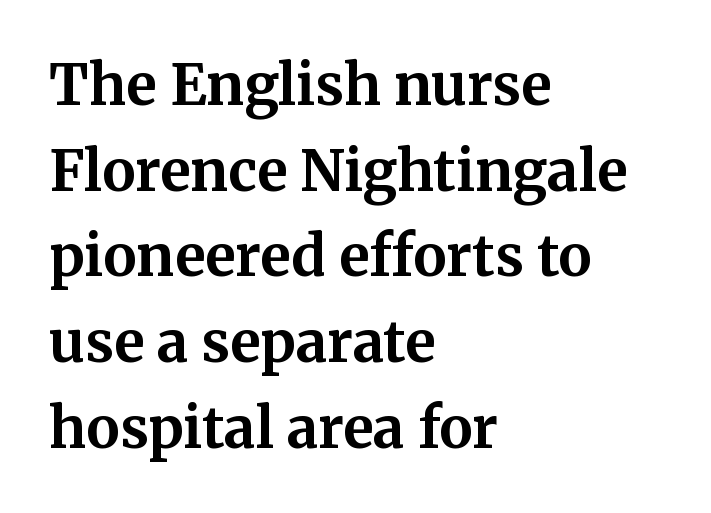
Unlike a clean sans, this face finishes its strokes with serifs. There is no visible air inserted between adjacent glyphs. Each letter keeps its own natural width here, so spacing adapts to shape. Bare-footed words on every line. All the whitespace from short lines collects on the right. When letters stand straight like this, we call the style roman or upright.
